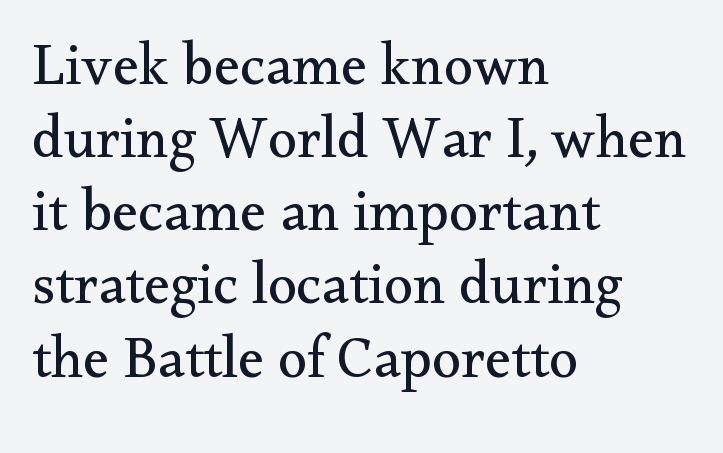
The image shows 59 px regular-weight serif type, upright; set left-aligned, line spacing 1.24x, normal letter spacing, not underlined; medium stroke contrast and a small x-height.
